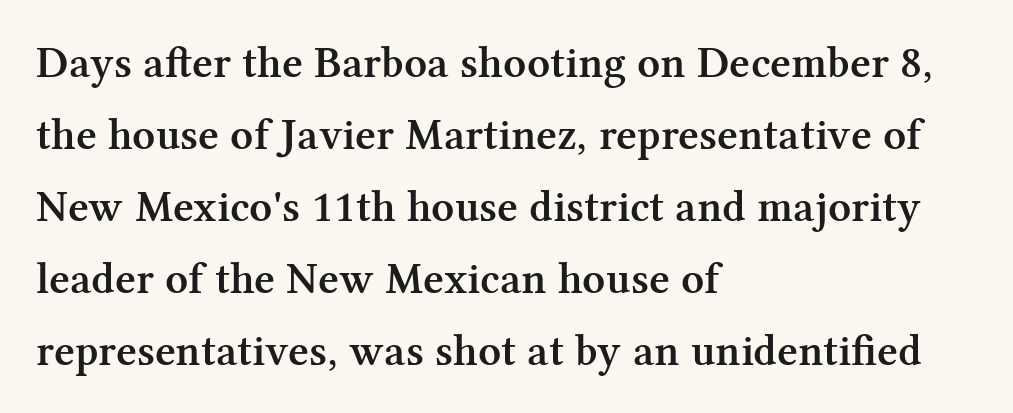
Q: Is the text bold? A: Semi-bold.
Q: Is the text italic (slanted)? A: No, it is upright.
Q: Is the typeface a serif or a sans-serif typeface? A: Serif.
Q: Is the text underlined? A: No.
Q: How is the paragraph aligned? A: Left-aligned.
Q: Is the spacing between letters normal or unusually wide? A: Normal.
Q: Is the spacing between lines tight, normal or loose? A: Normal.
Q: Width (condensed, normal, or wide)? A: Normal.
Q: Stroke contrast? A: Medium.
Q: x-height? A: Medium.
Q: Monospaced? A: No.
